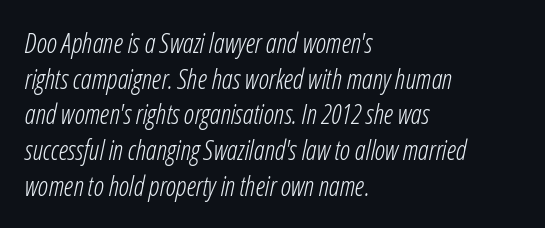
{"italic": "yes", "lean": "right", "slant_degrees": 12, "bold": "no", "underline": "no", "align": "left", "line_spacing": "normal", "line_spacing_ratio": 1.32, "letter_spacing": "normal", "letter_spacing_em": 0.0, "glyph_px": 27}
